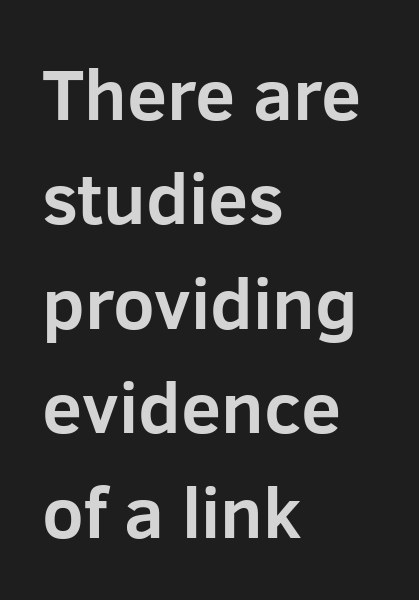
Q: Is the text bold? A: Yes.
Q: Is the text italic (slanted)? A: No, it is upright.
Q: Is the typeface a serif or a sans-serif typeface? A: Sans-serif.
Q: Is the text underlined? A: No.
Q: How is the paragraph aligned? A: Left-aligned.
Q: Is the spacing between letters normal or unusually wide? A: Normal.
Q: Is the spacing between lines tight, normal or loose? A: Normal.
Q: Width (condensed, normal, or wide)? A: Normal.
Q: Stroke contrast? A: Low.
Q: x-height? A: Medium.
Q: Monospaced? A: No.
